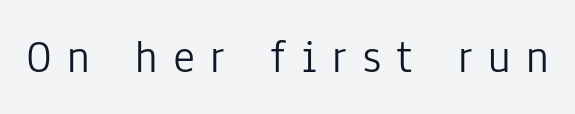
{"serif": "no", "italic": "no", "bold": "no", "weight": "light", "width": "condensed", "stroke_contrast": "low", "x_height": "medium", "monospaced": "no", "underline": "no", "letter_spacing": "wide", "letter_spacing_em": 0.32, "glyph_px": 47}
